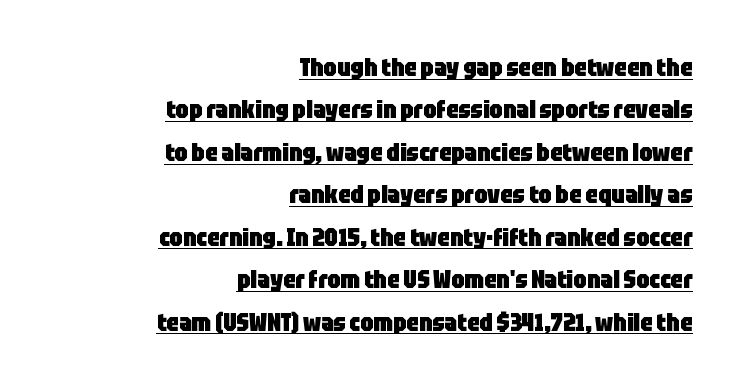
The image shows 24 px bold type, upright; set right-aligned, line spacing 1.77x, normal letter spacing, underlined.
